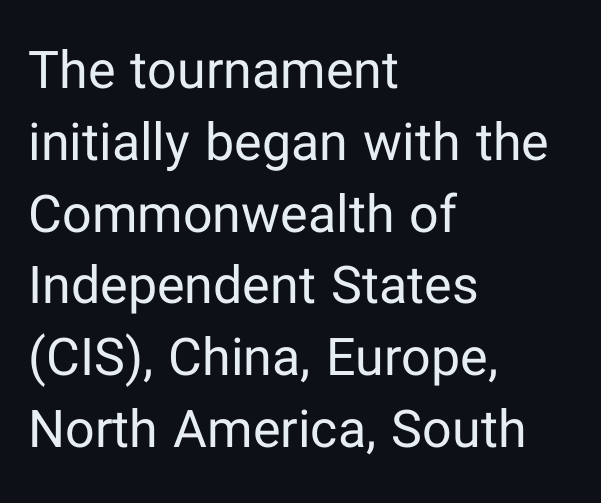
{"serif": "no", "italic": "no", "bold": "no", "weight": "regular", "width": "normal", "stroke_contrast": "low", "x_height": "medium", "monospaced": "no", "underline": "no", "align": "left", "line_spacing": "normal", "line_spacing_ratio": 1.38, "letter_spacing": "normal", "letter_spacing_em": 0.0, "glyph_px": 52}
